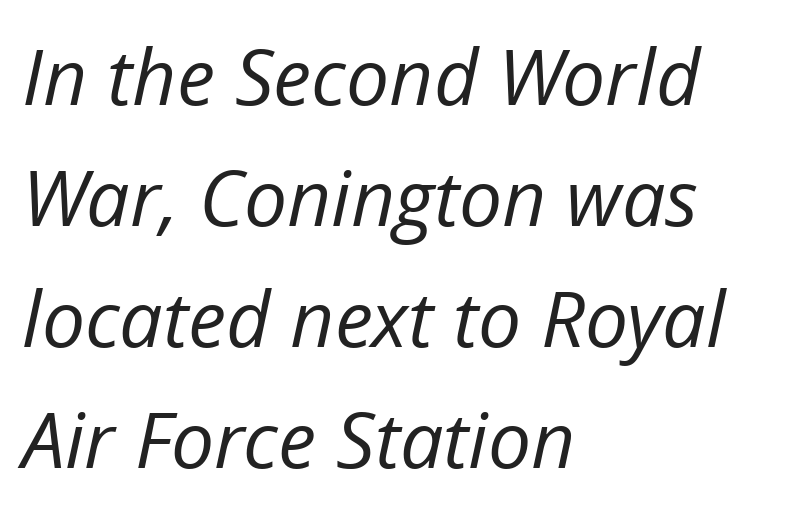
Rendered with sloped, italic letterforms. Spacing verdict: proportional, widths tailored to each character. Does the copy run flush right? No — it runs flush left. Students, note that the glyphs here touch the page at normal intervals.
